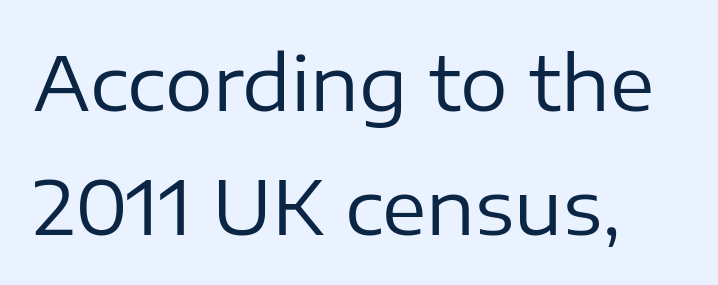
Q: Is the text bold? A: No.
Q: Is the text italic (slanted)? A: No, it is upright.
Q: Is the typeface a serif or a sans-serif typeface? A: Sans-serif.
Q: Is the text underlined? A: No.
Q: Is the spacing between letters normal or unusually wide? A: Normal.
Q: Is the spacing between lines tight, normal or loose? A: Normal.
Q: Width (condensed, normal, or wide)? A: Normal.
Q: Stroke contrast? A: Low.
Q: x-height? A: Medium.
Q: Monospaced? A: No.
